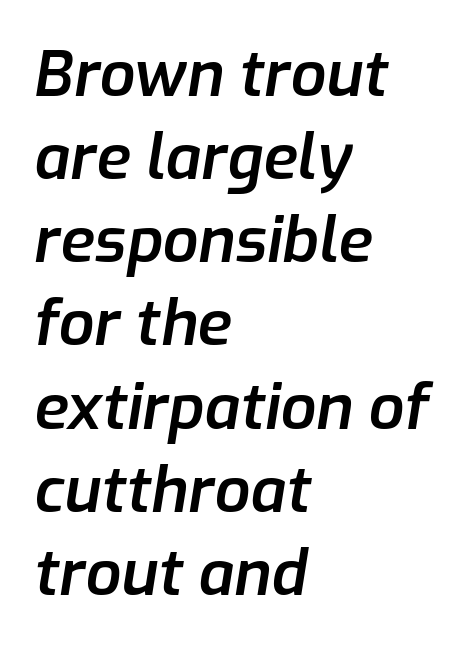
The image shows 63 px semibold type, italic (leaning right); set left-aligned, normal line spacing (1.32x), normal letter spacing, not underlined; low stroke contrast and a medium x-height.
